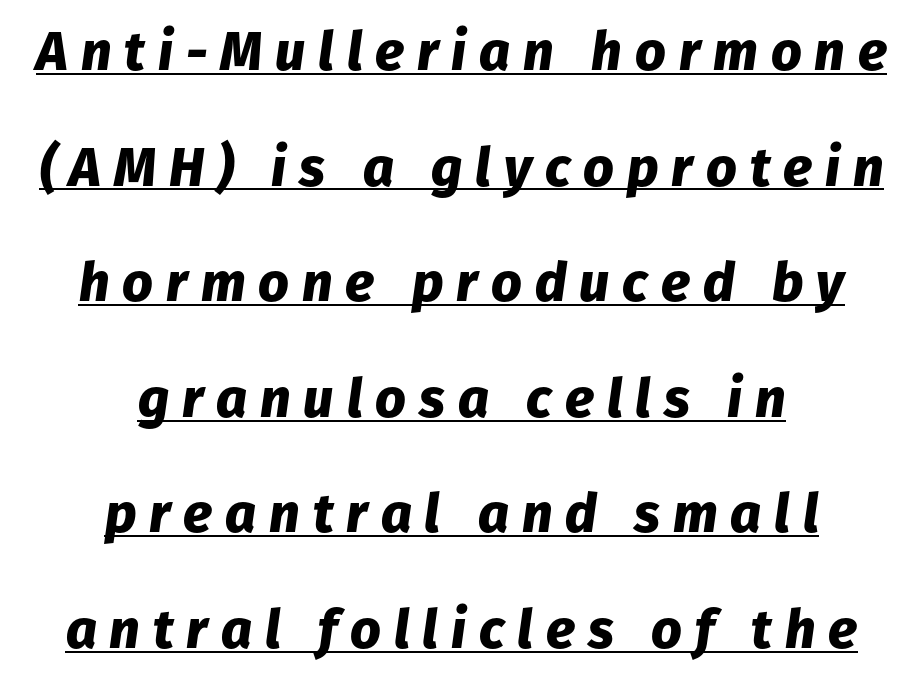
Q: Is the text bold? A: Yes.
Q: Is the text italic (slanted)? A: Yes, it leans right by about 8 degrees.
Q: Is the text underlined? A: Yes.
Q: How is the paragraph aligned? A: Centered.
Q: Is the spacing between letters normal or unusually wide? A: Unusually wide.
Q: Is the spacing between lines tight, normal or loose? A: Loose.
Q: Width (condensed, normal, or wide)? A: Normal.
Q: Stroke contrast? A: Low.
Q: x-height? A: Medium.
Q: Monospaced? A: No.
